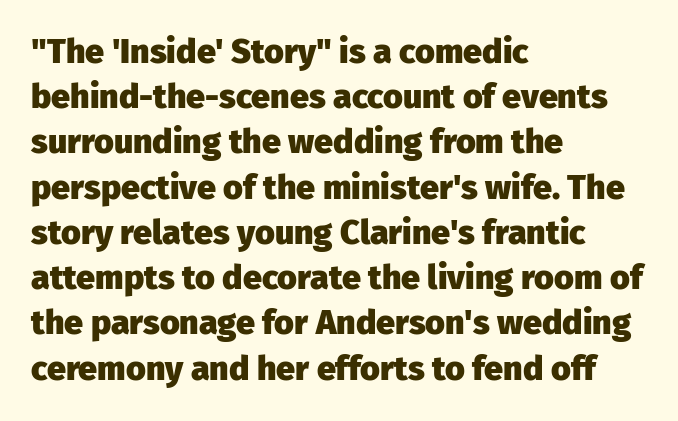
Q: Is the text bold? A: Yes.
Q: Is the text italic (slanted)? A: No, it is upright.
Q: Is the typeface a serif or a sans-serif typeface? A: Sans-serif.
Q: Is the text underlined? A: No.
Q: How is the paragraph aligned? A: Left-aligned.
Q: Is the spacing between letters normal or unusually wide? A: Normal.
Q: Is the spacing between lines tight, normal or loose? A: Normal.
Q: Width (condensed, normal, or wide)? A: Normal.
Q: Stroke contrast? A: Low.
Q: x-height? A: Medium.
Q: Monospaced? A: No.
